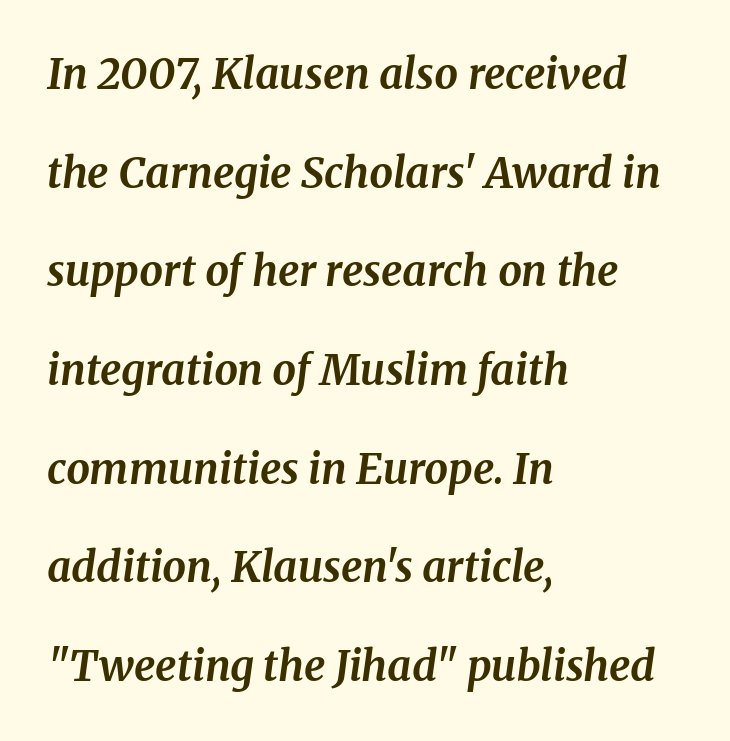
{"serif": "yes", "italic": "yes", "lean": "right", "slant_degrees": 8, "bold": "yes", "weight": "bold", "width": "normal", "stroke_contrast": "medium", "x_height": "medium", "monospaced": "no", "underline": "no", "align": "left", "line_spacing": "loose", "line_spacing_ratio": 2.35, "letter_spacing": "normal", "letter_spacing_em": 0.0, "glyph_px": 42}
